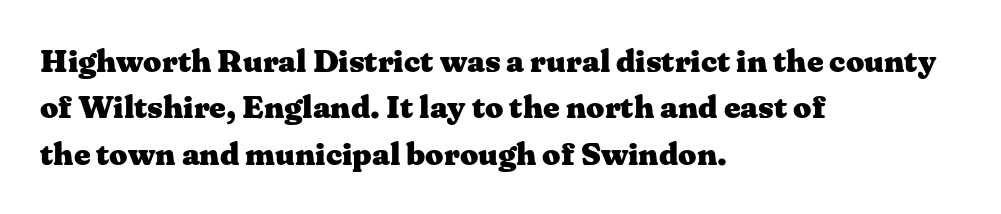
Q: Is the text bold? A: Yes.
Q: Is the text italic (slanted)? A: No, it is upright.
Q: Is the typeface a serif or a sans-serif typeface? A: Serif.
Q: Is the text underlined? A: No.
Q: How is the paragraph aligned? A: Left-aligned.
Q: Is the spacing between letters normal or unusually wide? A: Normal.
Q: Is the spacing between lines tight, normal or loose? A: Normal.
Q: Width (condensed, normal, or wide)? A: Wide.
Q: Stroke contrast? A: Medium.
Q: x-height? A: Medium.
Q: Monospaced? A: No.
